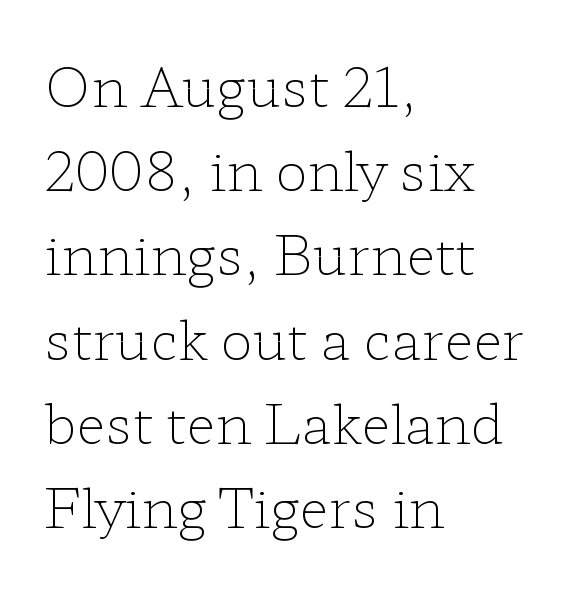
How would I describe the line gaps? Plain and ordinary. No extra ink here — the face is not bold. The rag falls on the right side of this text block. Little horizontal feet cap the strokes, marking this as serif type.
